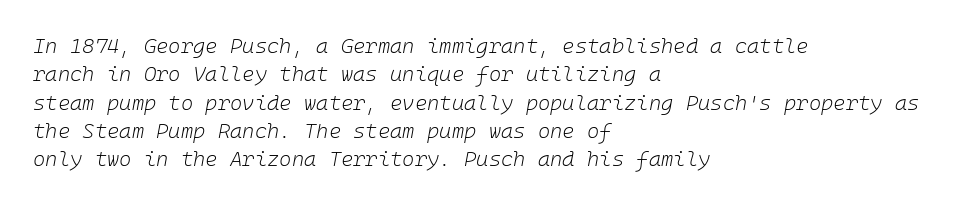
{"italic": "yes", "lean": "right", "slant_degrees": 10, "bold": "no", "underline": "no", "align": "left", "line_spacing": "normal", "line_spacing_ratio": 1.35, "letter_spacing": "normal", "letter_spacing_em": 0.0, "glyph_px": 21}
